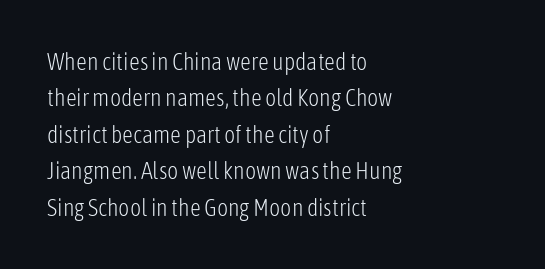
{"italic": "no", "bold": "no", "underline": "no", "align": "left", "line_spacing": "normal", "line_spacing_ratio": 1.52, "letter_spacing": "normal", "letter_spacing_em": 0.0, "glyph_px": 24}
